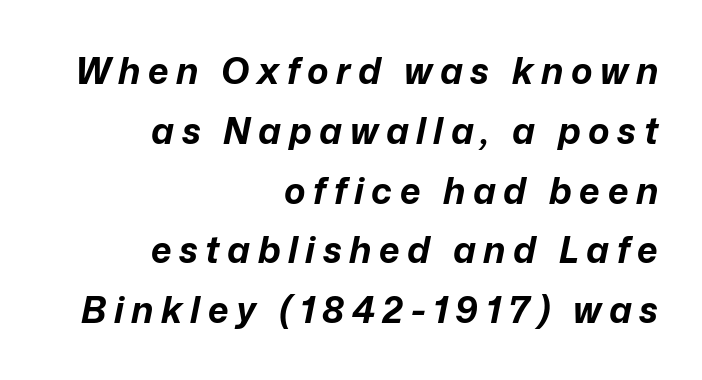
{"italic": "yes", "lean": "right", "slant_degrees": 12, "bold": "yes", "weight": "bold", "width": "normal", "stroke_contrast": "low", "x_height": "medium", "monospaced": "no", "underline": "no", "align": "right", "line_spacing": "normal", "line_spacing_ratio": 1.66, "letter_spacing": "wide", "letter_spacing_em": 0.21, "glyph_px": 36}
